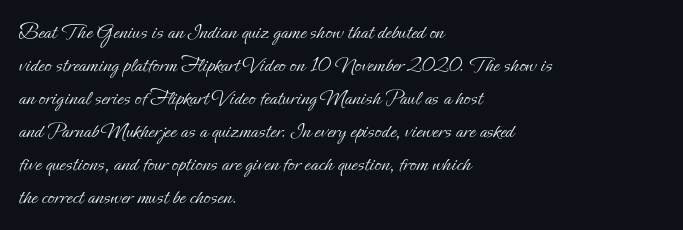
{"bold": "no", "underline": "no", "align": "left", "line_spacing": "normal", "line_spacing_ratio": 1.5, "letter_spacing": "normal", "letter_spacing_em": 0.0, "glyph_px": 22}
